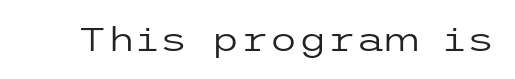
Q: Is the text bold? A: No.
Q: Is the text italic (slanted)? A: No, it is upright.
Q: Is the typeface a serif or a sans-serif typeface? A: Sans-serif.
Q: Is the text underlined? A: No.
Q: Is the spacing between letters normal or unusually wide? A: Normal.
Q: Width (condensed, normal, or wide)? A: Wide.
Q: Stroke contrast? A: Low.
Q: x-height? A: Medium.
